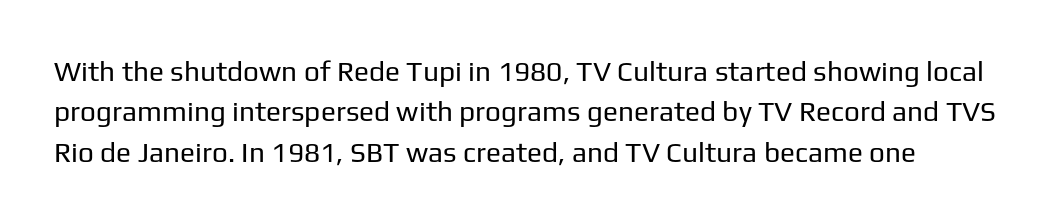
{"serif": "no", "italic": "no", "bold": "no", "weight": "regular", "width": "normal", "stroke_contrast": "low", "x_height": "medium", "monospaced": "no", "underline": "no", "line_spacing": "normal", "line_spacing_ratio": 1.44, "letter_spacing": "normal", "letter_spacing_em": 0.0, "glyph_px": 28}
